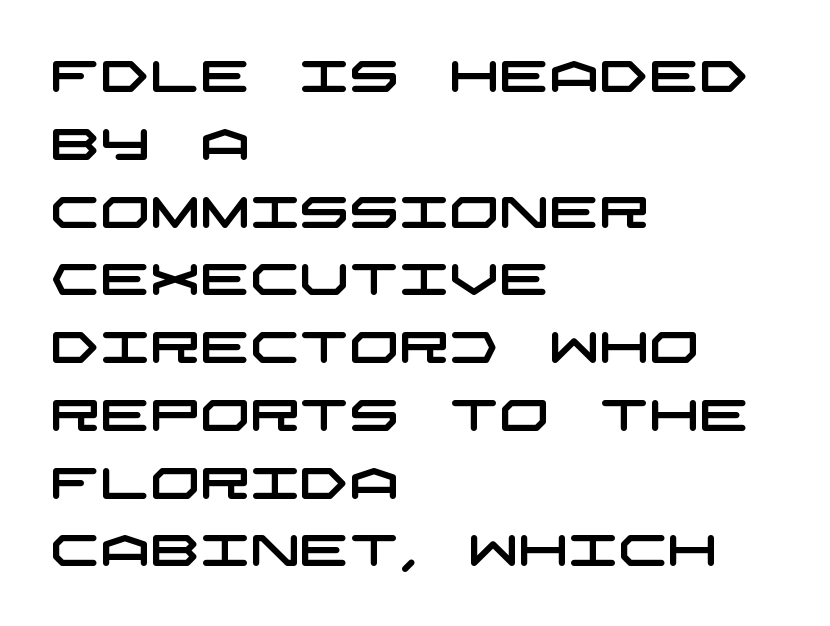
This rendering employs a face without finishing strokes, i.e., a sans-serif. No word sits above an underline. Honestly, the letter spacing is just normal — you wouldn't notice it. Interline gaps are of average width in this sample. Horizontal alignment here is leftward, the default for most running prose.
